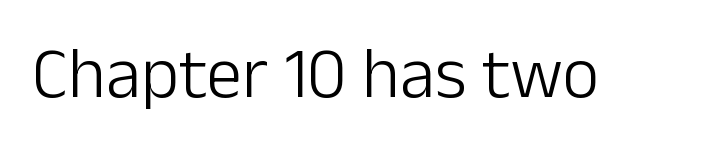
Q: Is the text bold? A: No.
Q: Is the text italic (slanted)? A: No, it is upright.
Q: Is the typeface a serif or a sans-serif typeface? A: Sans-serif.
Q: Is the text underlined? A: No.
Q: Is the spacing between letters normal or unusually wide? A: Normal.
Q: Width (condensed, normal, or wide)? A: Normal.
Q: Stroke contrast? A: Low.
Q: x-height? A: Medium.
Q: Monospaced? A: No.
